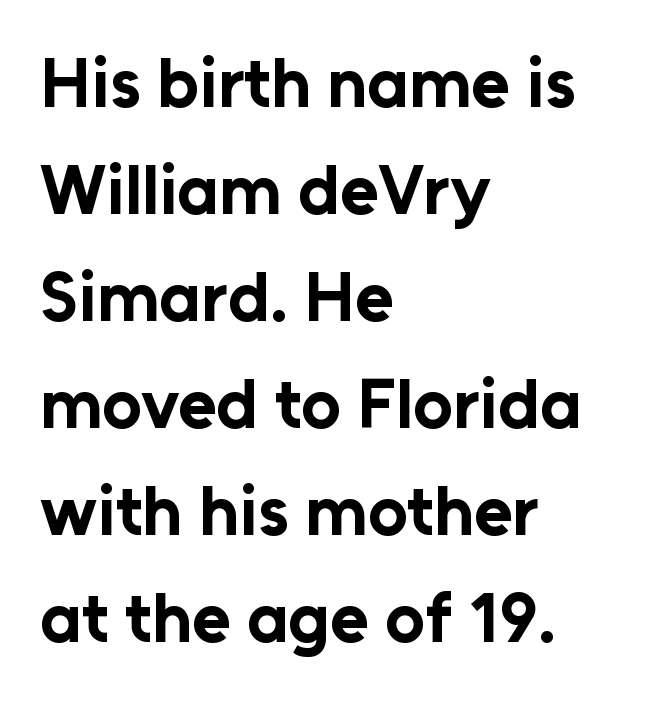
{"serif": "no", "italic": "no", "bold": "yes", "weight": "bold", "width": "normal", "stroke_contrast": "low", "x_height": "medium", "monospaced": "no", "underline": "no", "align": "left", "line_spacing": "normal", "line_spacing_ratio": 1.53, "letter_spacing": "normal", "letter_spacing_em": 0.0, "glyph_px": 70}
